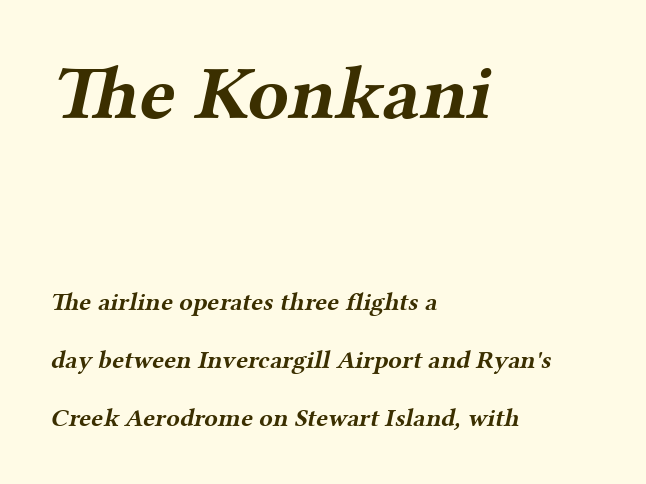
Caption: standard tracking, unaltered. This block would shrink considerably if given ordinary leading; it's expanded now. The string is rendered with underlining switched off. The letters are bold, with thick, heavy strokes.
